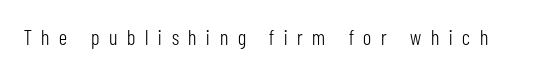
Q: Is the text bold? A: No.
Q: Is the text italic (slanted)? A: No, it is upright.
Q: Is the text underlined? A: No.
Q: Is the spacing between letters normal or unusually wide? A: Unusually wide.
